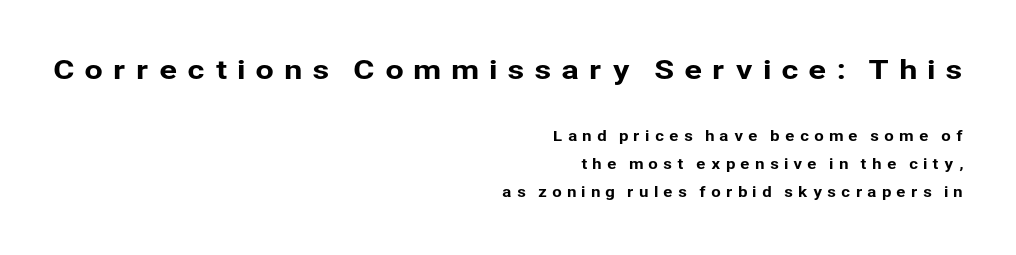
{"italic": "no", "underline": "no", "align": "right", "line_spacing": "loose", "line_spacing_ratio": 1.99, "letter_spacing": "wide", "letter_spacing_em": 0.35, "larger_block": "first", "size_ratio": 1.93, "glyph_px": 27}
